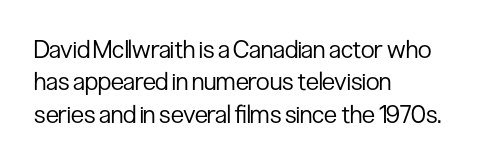
The words here are not underlined. Whoever set this chose a conventional vertical rhythm. Honestly, the letter spacing is just normal — you wouldn't notice it. Tall strokes in this sample are plumb rather than angled. Compared with a centered layout, this one pins lines to the left instead. The weight tops out at a normal text grade.
